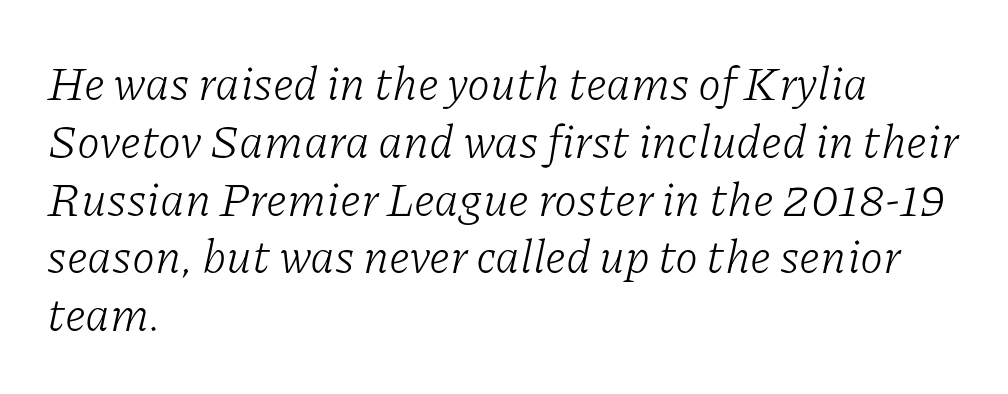
The image shows 47 px light serif type, italic (leaning right); set left-aligned, line spacing 1.23x, normal letter spacing, not underlined; low stroke contrast and a medium x-height.
